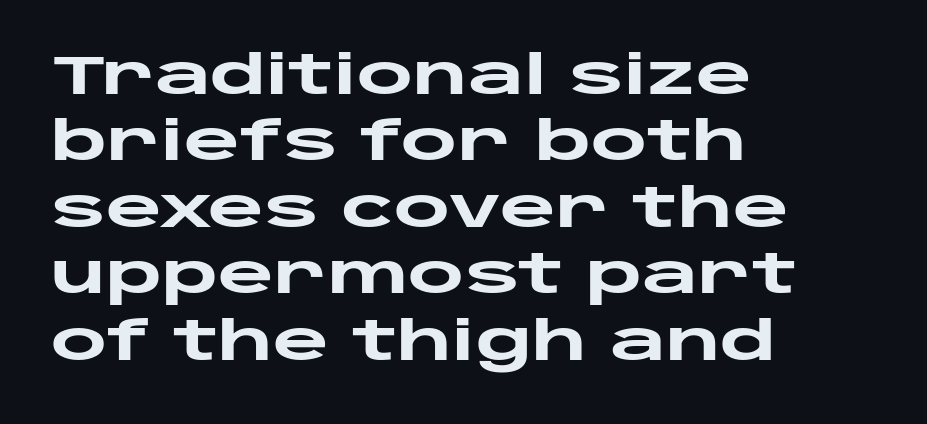
The image shows 54 px heavy, wide sans-serif type, upright; set left-aligned, line spacing 1.23x, normal letter spacing, not underlined; low stroke contrast and a large x-height.
